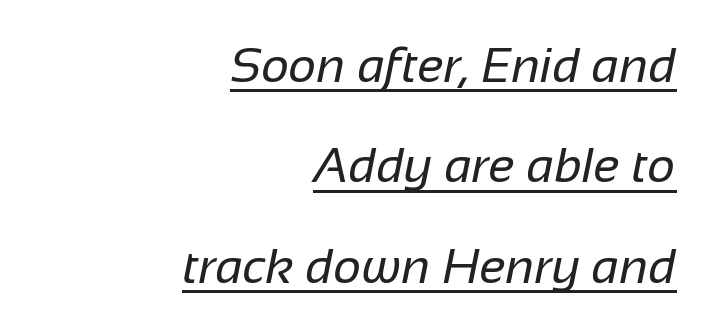
Notice how the passage keeps a crisp vertical edge on the right only. The words here are underlined. A typesetter would call this leading open, well beyond the default. This sample uses plain, unmodified letter spacing. The passage shown is not bold in any degree.
